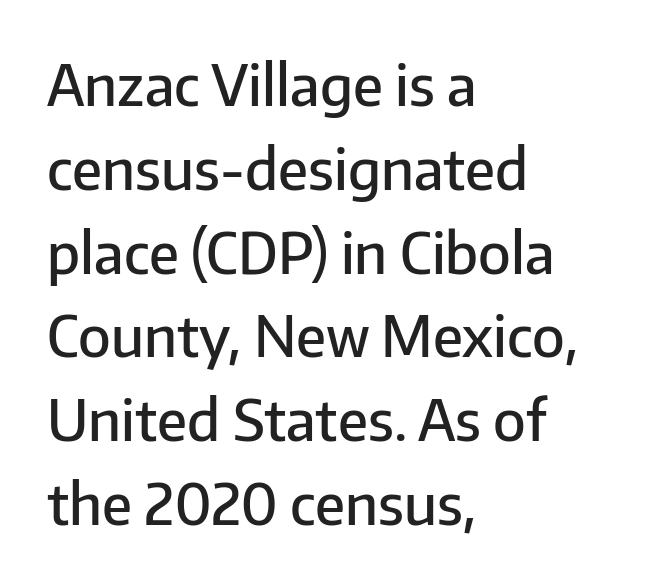
Q: Is the text bold? A: Semi-bold.
Q: Is the text italic (slanted)? A: No, it is upright.
Q: Is the typeface a serif or a sans-serif typeface? A: Sans-serif.
Q: Is the text underlined? A: No.
Q: How is the paragraph aligned? A: Left-aligned.
Q: Is the spacing between letters normal or unusually wide? A: Normal.
Q: Is the spacing between lines tight, normal or loose? A: Normal.
Q: Width (condensed, normal, or wide)? A: Normal.
Q: Stroke contrast? A: Low.
Q: x-height? A: Medium.
Q: Monospaced? A: No.
